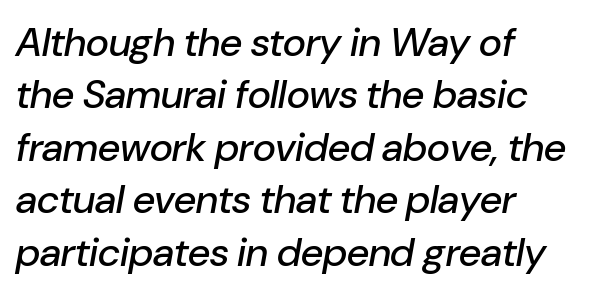
Q: Is the text italic (slanted)? A: Yes, it leans right by about 10 degrees.
Q: Is the text underlined? A: No.
Q: How is the paragraph aligned? A: Left-aligned.
Q: Is the spacing between letters normal or unusually wide? A: Normal.
Q: Is the spacing between lines tight, normal or loose? A: Normal.
Q: Width (condensed, normal, or wide)? A: Normal.
Q: Stroke contrast? A: Low.
Q: x-height? A: Medium.
Q: Monospaced? A: No.
